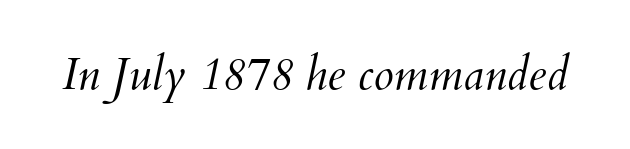
The image shows 46 px light type, italic (leaning right); set normal letter spacing, not underlined; medium stroke contrast and a small x-height.
